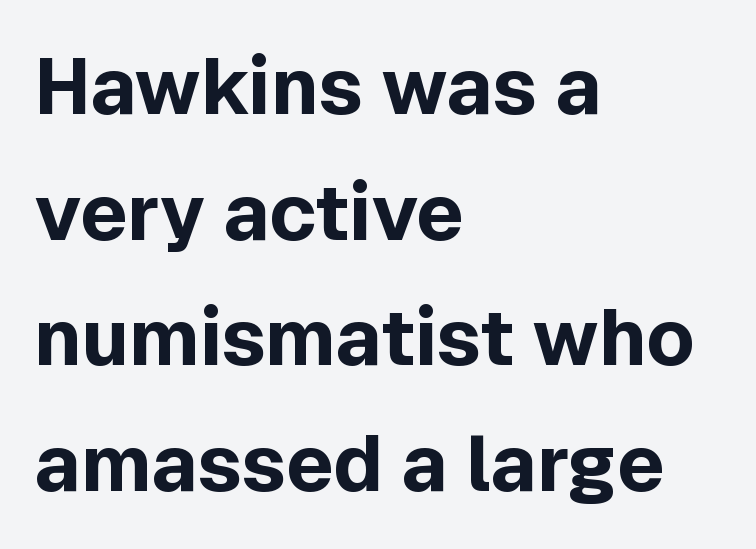
The passage shown has conventional tracking throughout. Teacher's note: observe the even left margin — that is flush-left alignment. Ascenders rise straight up at ninety degrees. Do the characters align in a grid? No, the font is proportional. Baseline-to-baseline distance is the conventional proportion of letter height.
